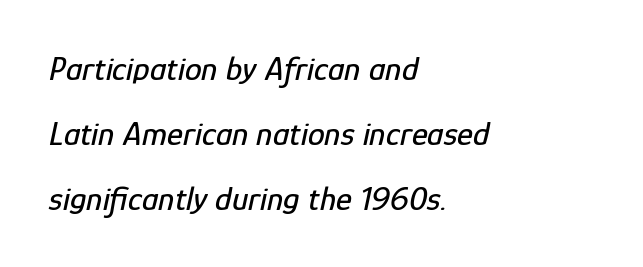
{"italic": "yes", "lean": "right", "slant_degrees": 12, "width": "condensed", "stroke_contrast": "low", "x_height": "medium", "monospaced": "no", "underline": "no", "align": "left", "line_spacing": "loose", "line_spacing_ratio": 1.91, "letter_spacing": "normal", "letter_spacing_em": 0.0, "glyph_px": 34}
